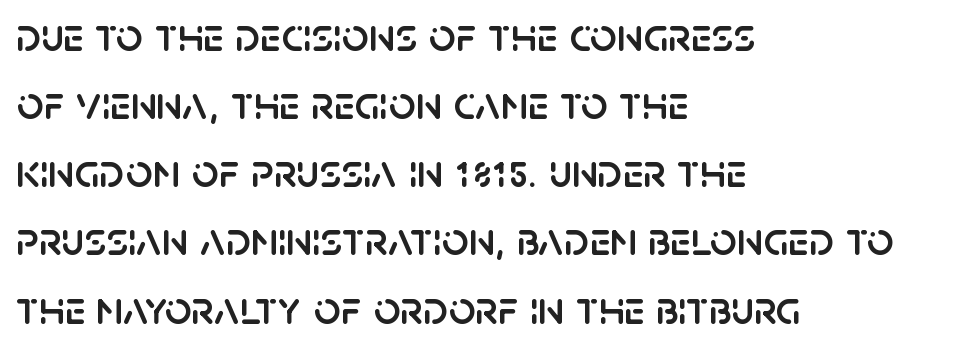
Teacher's note: observe the even left margin — that is flush-left alignment. The string is rendered with underlining switched off. Character widths vary here, with narrow letters taking less room than wide ones. Rows of type keep a routine distance in the vertical direction. Inter-character spacing is left at the font's built-in metrics. The letters carry no serifs — their stems end cleanly without finishing strokes.
